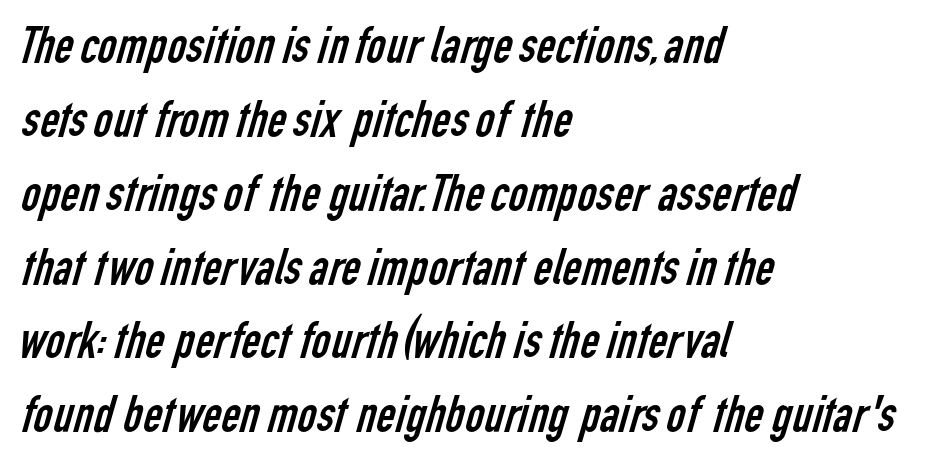
Horizontally, the lines are justified to the leading edge only. This rendering leaves character spacing at its baseline value. Summary of weight: not heavy and not bold. These lines sit exactly where default settings would place them. A bare baseline throughout the passage.
